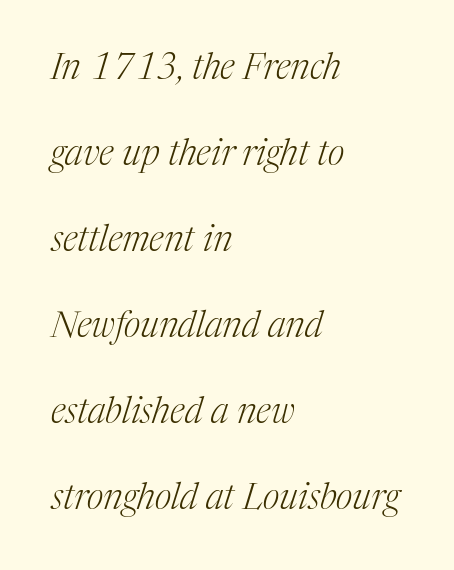
Q: Is the text bold? A: No.
Q: Is the text italic (slanted)? A: Yes, it leans right by about 17 degrees.
Q: Is the typeface a serif or a sans-serif typeface? A: Serif.
Q: Is the text underlined? A: No.
Q: How is the paragraph aligned? A: Left-aligned.
Q: Is the spacing between letters normal or unusually wide? A: Normal.
Q: Is the spacing between lines tight, normal or loose? A: Loose.
Q: Width (condensed, normal, or wide)? A: Normal.
Q: Stroke contrast? A: Medium.
Q: x-height? A: Medium.
Q: Monospaced? A: No.
